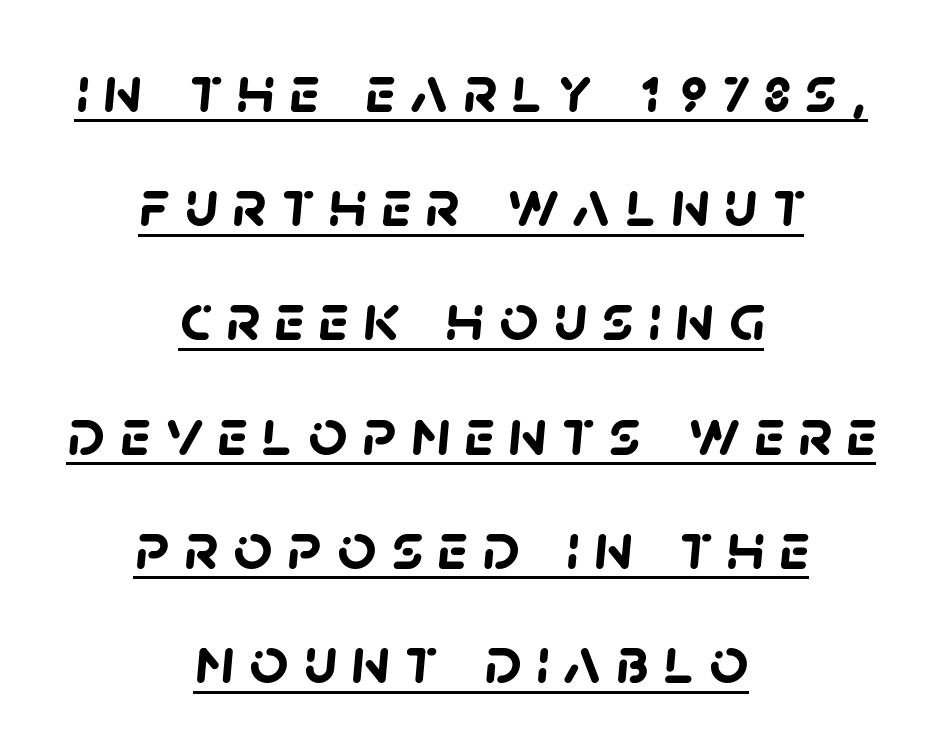
The image shows 68 px semibold sans-serif type; set centered, normal line spacing (1.68x), unusually wide letter spacing (+0.21 em), underlined; low stroke contrast and a large x-height.
